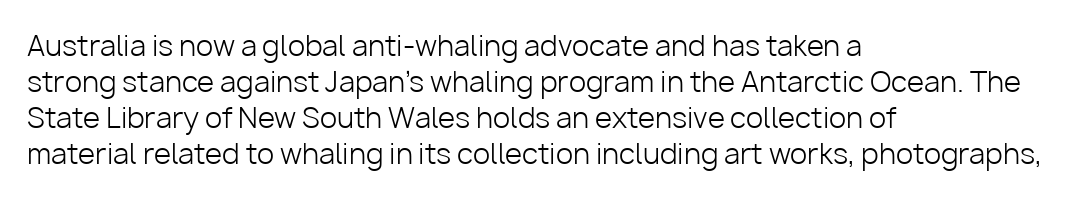
Q: Is the text bold? A: No.
Q: Is the text italic (slanted)? A: No, it is upright.
Q: Is the typeface a serif or a sans-serif typeface? A: Sans-serif.
Q: Is the text underlined? A: No.
Q: How is the paragraph aligned? A: Left-aligned.
Q: Is the spacing between letters normal or unusually wide? A: Normal.
Q: Is the spacing between lines tight, normal or loose? A: Normal.
Q: Width (condensed, normal, or wide)? A: Normal.
Q: Stroke contrast? A: Low.
Q: x-height? A: Medium.
Q: Monospaced? A: No.
